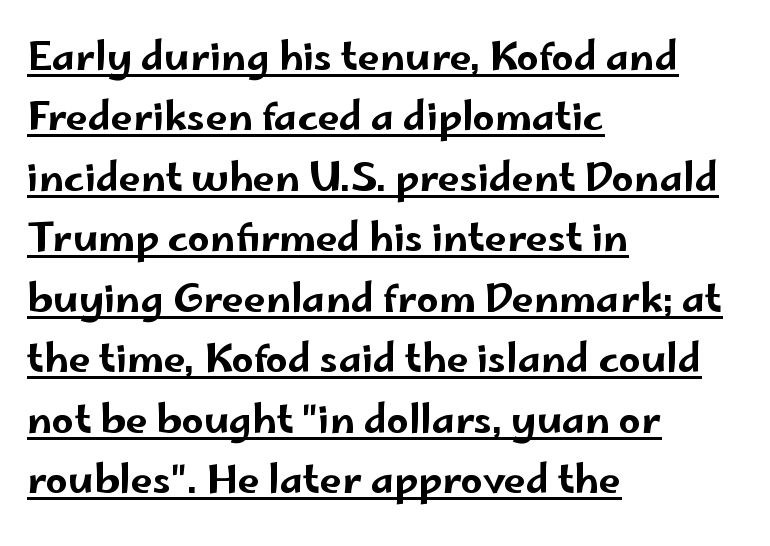
{"serif": "no", "italic": "no", "width": "wide", "stroke_contrast": "low", "x_height": "small", "monospaced": "no", "underline": "yes", "align": "left", "line_spacing": "normal", "line_spacing_ratio": 1.55, "letter_spacing": "normal", "letter_spacing_em": 0.0, "glyph_px": 39}
